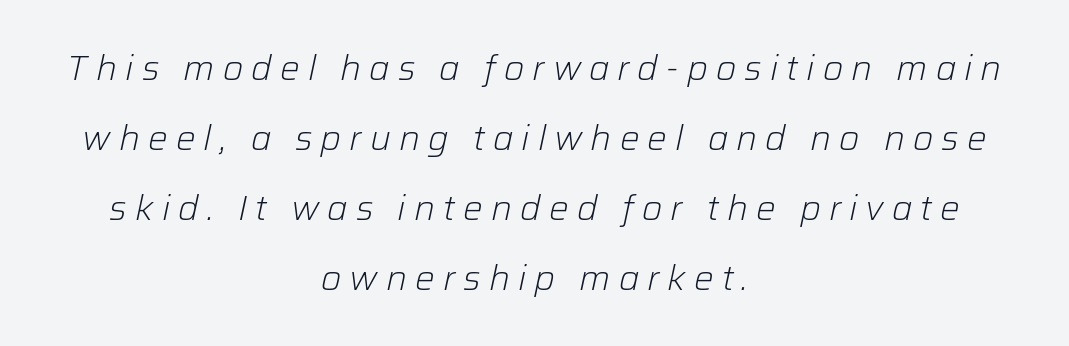
The image shows 35 px light type, italic (leaning right); set centered, loose line spacing (2.0x), unusually wide letter spacing (+0.23 em), not underlined; low stroke contrast and a medium x-height.
